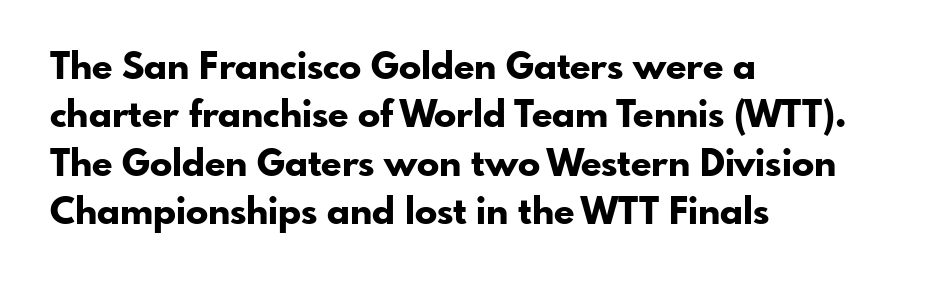
Q: Is the text bold? A: Yes.
Q: Is the text italic (slanted)? A: No, it is upright.
Q: Is the typeface a serif or a sans-serif typeface? A: Sans-serif.
Q: Is the text underlined? A: No.
Q: How is the paragraph aligned? A: Left-aligned.
Q: Is the spacing between letters normal or unusually wide? A: Normal.
Q: Is the spacing between lines tight, normal or loose? A: Normal.
Q: Width (condensed, normal, or wide)? A: Normal.
Q: Stroke contrast? A: Low.
Q: x-height? A: Small.
Q: Monospaced? A: No.
